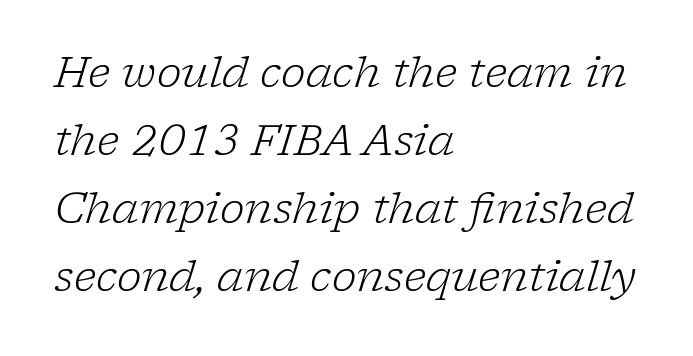
Q: Is the text bold? A: No.
Q: Is the text italic (slanted)? A: Yes, it leans right by about 17 degrees.
Q: Is the typeface a serif or a sans-serif typeface? A: Serif.
Q: Is the text underlined? A: No.
Q: How is the paragraph aligned? A: Left-aligned.
Q: Is the spacing between letters normal or unusually wide? A: Normal.
Q: Is the spacing between lines tight, normal or loose? A: Normal.
Q: Width (condensed, normal, or wide)? A: Normal.
Q: Stroke contrast? A: Low.
Q: x-height? A: Medium.
Q: Monospaced? A: No.
